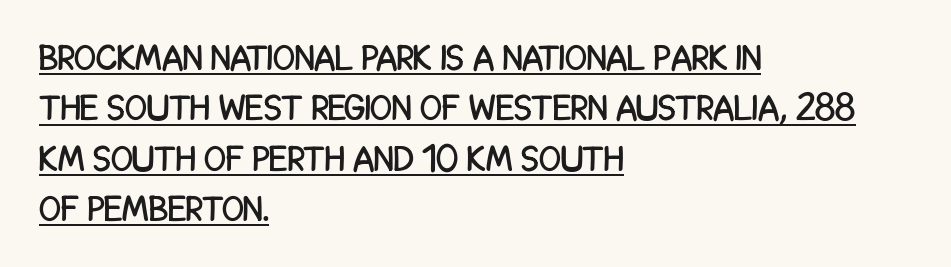
Q: Is the text italic (slanted)? A: No, it is upright.
Q: Is the typeface a serif or a sans-serif typeface? A: Sans-serif.
Q: Is the text underlined? A: Yes.
Q: How is the paragraph aligned? A: Left-aligned.
Q: Is the spacing between letters normal or unusually wide? A: Normal.
Q: Is the spacing between lines tight, normal or loose? A: Normal.
Q: Width (condensed, normal, or wide)? A: Condensed.
Q: Stroke contrast? A: Low.
Q: x-height? A: Large.
Q: Monospaced? A: No.
